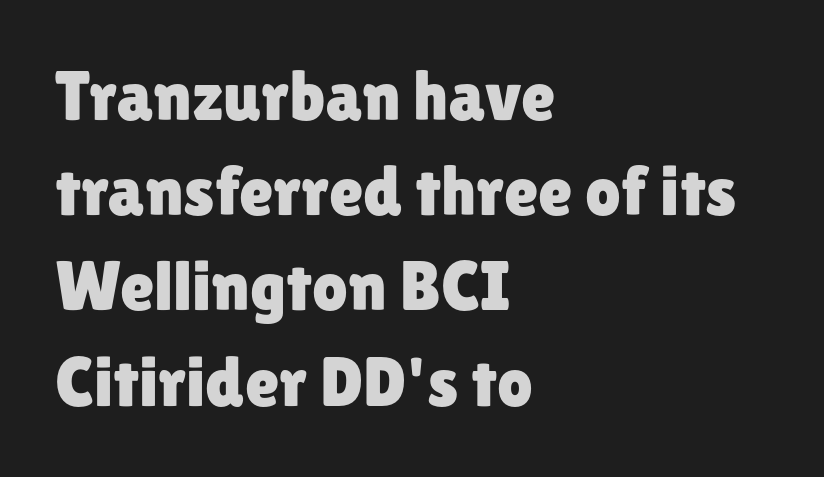
Q: Is the text italic (slanted)? A: No, it is upright.
Q: Is the typeface a serif or a sans-serif typeface? A: Sans-serif.
Q: Is the text underlined? A: No.
Q: How is the paragraph aligned? A: Left-aligned.
Q: Is the spacing between letters normal or unusually wide? A: Normal.
Q: Is the spacing between lines tight, normal or loose? A: Normal.
Q: Width (condensed, normal, or wide)? A: Normal.
Q: Stroke contrast? A: Low.
Q: x-height? A: Medium.
Q: Monospaced? A: No.
